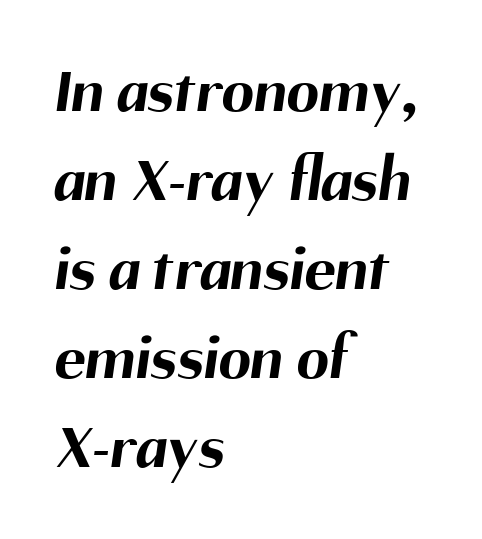
Rows of type keep a routine distance in the vertical direction. Its strokes are broad and dark, the hallmark of bold type. The letters sit at their default tracking, neither squeezed nor spread. The type family on display is of the sans-serif kind. The passage shown is typed in a proportional face where columns would drift. This rendering features lettering with no underline.
